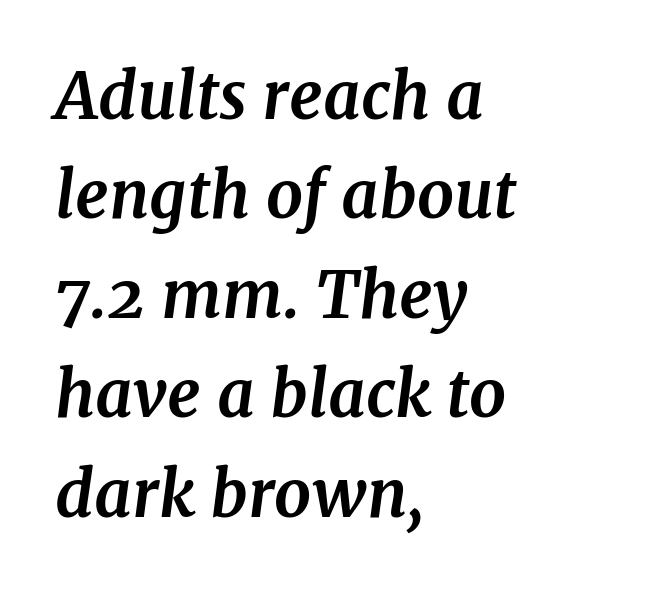
The face used here is rendered with its standard letterfit. Yep, those are serifs on the letters. The ragged edge is on the right, which tells us the setting is flush left. The font's italic variant was chosen for this text. Look at the stroke-to-counter ratio: heavy, a bold. Is this a fixed-width face? No — the glyphs have proportional, varying widths.
